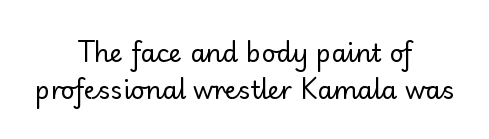
The image shows 25 px text type, upright; set centered, normal line spacing (1.47x), normal letter spacing, not underlined.
